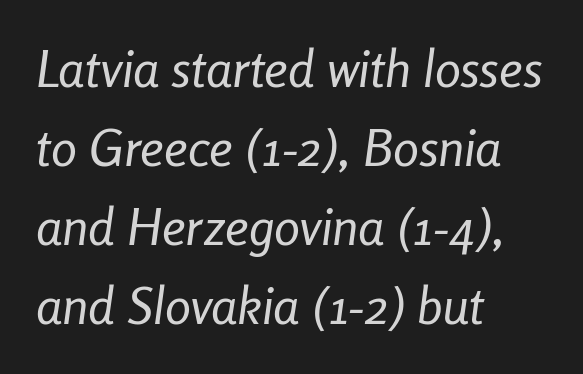
The image shows 52 px regular-weight, condensed type, italic (leaning right); set left-aligned, normal line spacing (1.52x), normal letter spacing, not underlined; low stroke contrast and a medium x-height.
